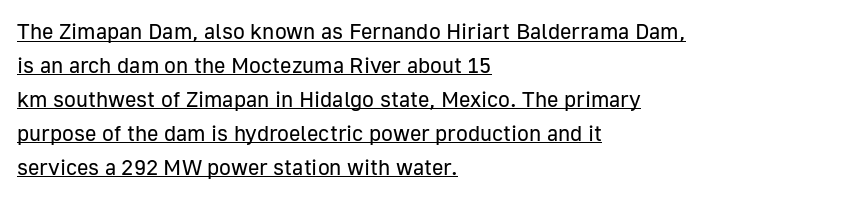
Q: Is the text bold? A: No.
Q: Is the text italic (slanted)? A: No, it is upright.
Q: Is the text underlined? A: Yes.
Q: How is the paragraph aligned? A: Left-aligned.
Q: Is the spacing between letters normal or unusually wide? A: Normal.
Q: Is the spacing between lines tight, normal or loose? A: Normal.
